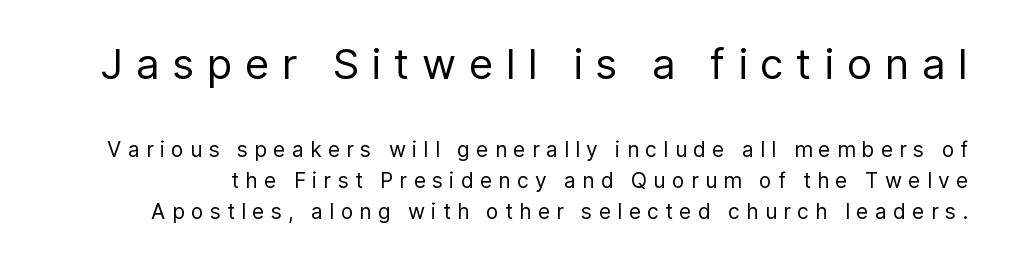
The image shows 42 px regular-weight sans-serif type, upright; set normal line spacing (1.48x), unusually wide letter spacing (+0.3 em), not underlined; the first (top) block is 2.0x larger; low stroke contrast and a medium x-height.
